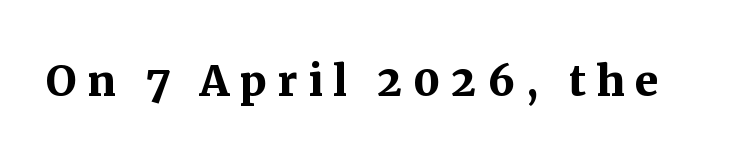
Q: Is the text bold? A: Yes.
Q: Is the text italic (slanted)? A: No, it is upright.
Q: Is the typeface a serif or a sans-serif typeface? A: Serif.
Q: Is the text underlined? A: No.
Q: Width (condensed, normal, or wide)? A: Normal.
Q: Stroke contrast? A: Medium.
Q: x-height? A: Medium.
Q: Monospaced? A: No.
